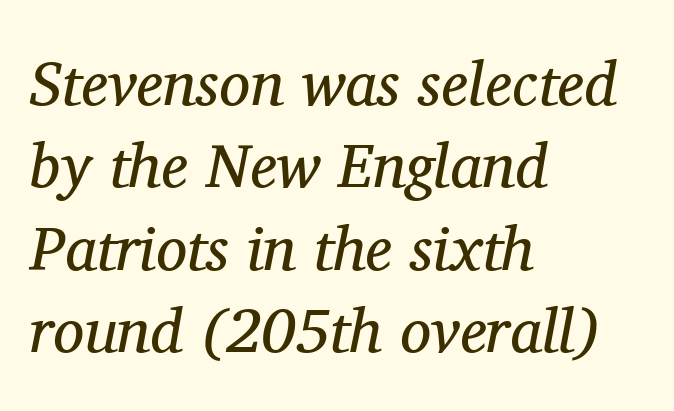
Type style note: has serifs. The gap between lines stays unmarked. The passage shown is not bold in any degree. Horizontal bands of white between lines are of average thickness. The passage shown is typed in a proportional face where columns would drift.
